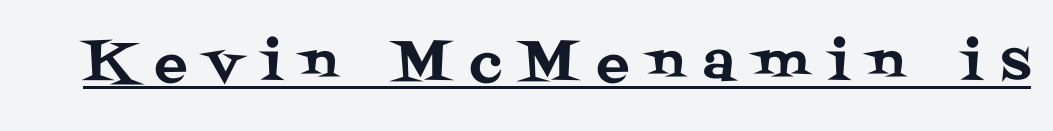
Q: Is the text italic (slanted)? A: No, it is upright.
Q: Is the typeface a serif or a sans-serif typeface? A: Serif.
Q: Is the text underlined? A: Yes.
Q: Is the spacing between letters normal or unusually wide? A: Unusually wide.
Q: Width (condensed, normal, or wide)? A: Normal.
Q: Stroke contrast? A: Medium.
Q: x-height? A: Large.
Q: Monospaced? A: No.
